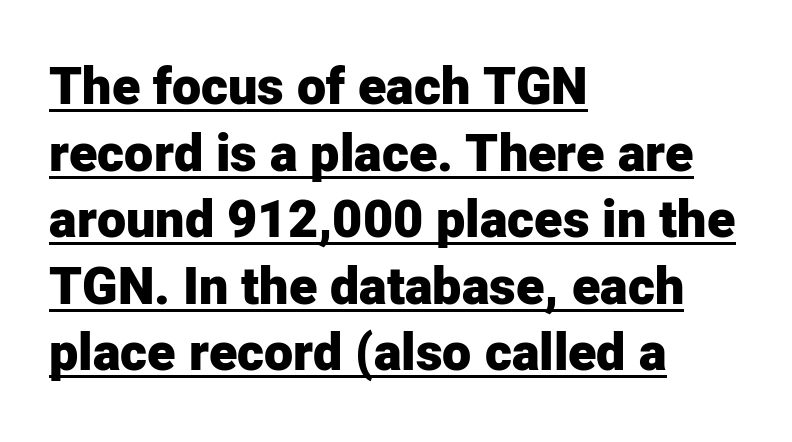
Q: Is the text bold? A: Yes.
Q: Is the text italic (slanted)? A: No, it is upright.
Q: Is the typeface a serif or a sans-serif typeface? A: Sans-serif.
Q: Is the text underlined? A: Yes.
Q: How is the paragraph aligned? A: Left-aligned.
Q: Is the spacing between letters normal or unusually wide? A: Normal.
Q: Is the spacing between lines tight, normal or loose? A: Normal.
Q: Width (condensed, normal, or wide)? A: Normal.
Q: Stroke contrast? A: Low.
Q: x-height? A: Medium.
Q: Monospaced? A: No.
